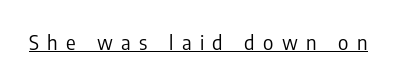
Q: Is the text bold? A: No.
Q: Is the text italic (slanted)? A: No, it is upright.
Q: Is the text underlined? A: Yes.
Q: Is the spacing between letters normal or unusually wide? A: Unusually wide.
